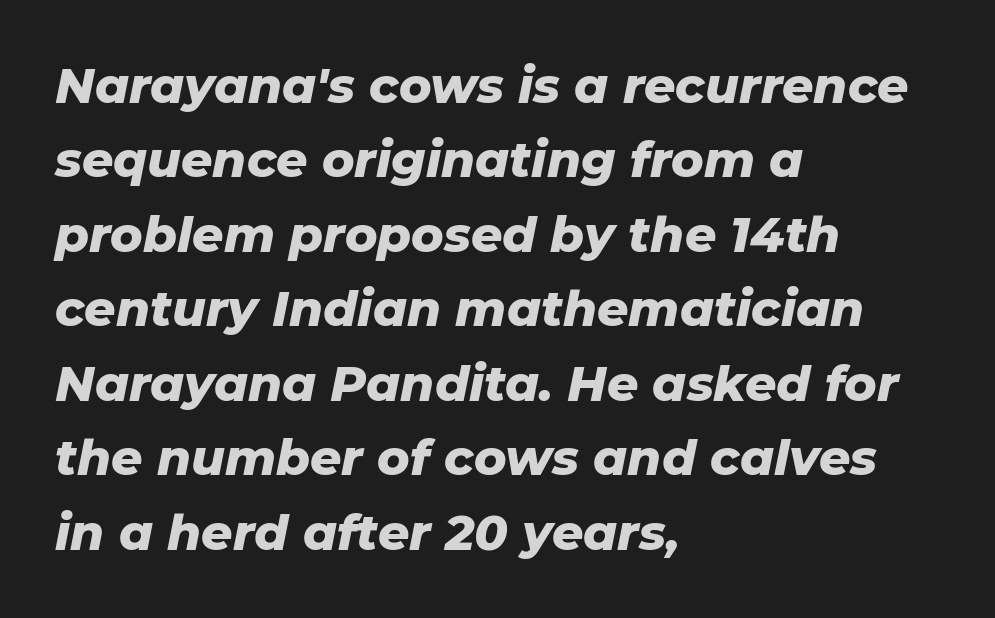
Q: Is the text bold? A: Yes.
Q: Is the text italic (slanted)? A: Yes, it leans right by about 11 degrees.
Q: Is the text underlined? A: No.
Q: How is the paragraph aligned? A: Left-aligned.
Q: Is the spacing between letters normal or unusually wide? A: Normal.
Q: Is the spacing between lines tight, normal or loose? A: Normal.
Q: Width (condensed, normal, or wide)? A: Normal.
Q: Stroke contrast? A: Low.
Q: x-height? A: Medium.
Q: Monospaced? A: No.
